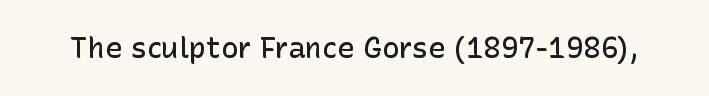
Q: Is the text bold? A: Semi-bold.
Q: Is the text italic (slanted)? A: No, it is upright.
Q: Is the typeface a serif or a sans-serif typeface? A: Sans-serif.
Q: Is the text underlined? A: No.
Q: Is the spacing between letters normal or unusually wide? A: Normal.
Q: Width (condensed, normal, or wide)? A: Normal.
Q: Stroke contrast? A: Low.
Q: x-height? A: Medium.
Q: Monospaced? A: No.
